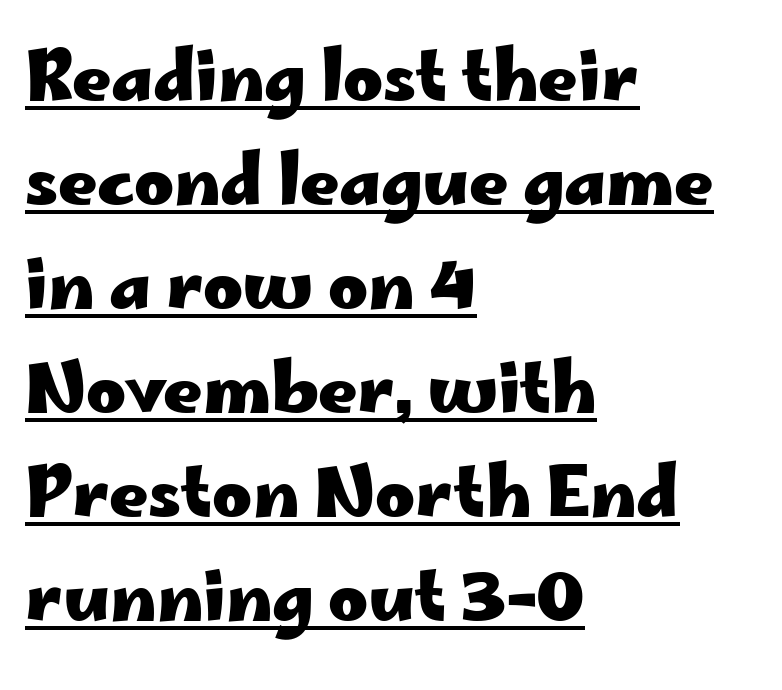
The image shows 68 px heavy, wide sans-serif type, upright; set left-aligned, normal line spacing (1.53x), normal letter spacing, underlined; low stroke contrast and a small x-height.
